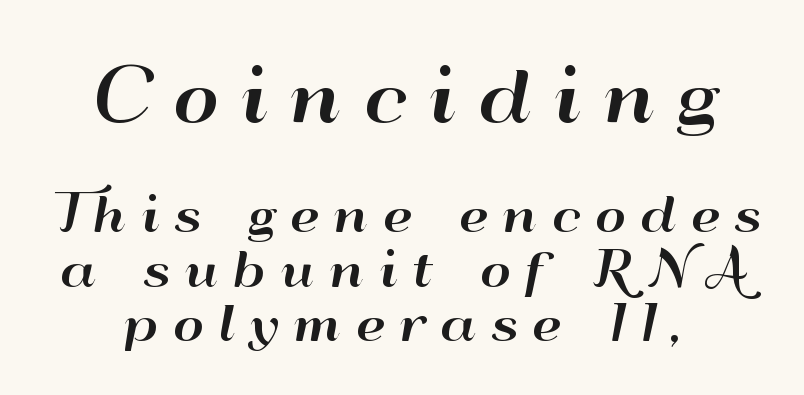
{"serif": "no", "width": "wide", "stroke_contrast": "high", "x_height": "small", "monospaced": "no", "underline": "no", "align": "center", "line_spacing": "tight", "line_spacing_ratio": 1.15, "letter_spacing": "wide", "letter_spacing_em": 0.31, "larger_block": "first", "size_ratio": 1.49, "glyph_px": 70}
